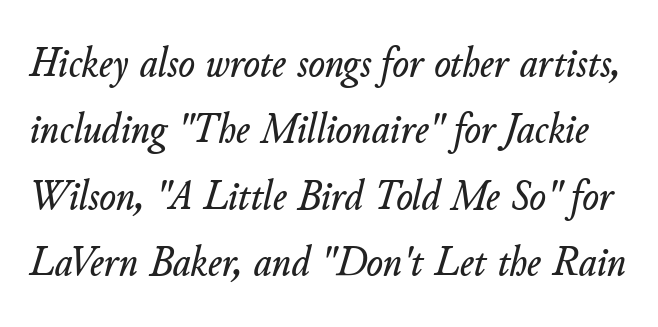
{"italic": "yes", "lean": "right", "slant_degrees": 11, "width": "normal", "stroke_contrast": "low", "x_height": "small", "monospaced": "no", "underline": "no", "line_spacing": "normal", "line_spacing_ratio": 1.51, "letter_spacing": "normal", "letter_spacing_em": 0.0, "glyph_px": 44}
